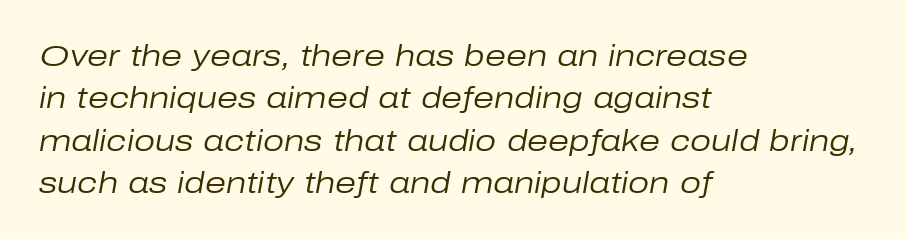
The image shows 30 px regular-weight type, italic (leaning right); set left-aligned, normal line spacing (1.41x), normal letter spacing, not underlined; low stroke contrast and a medium x-height.
